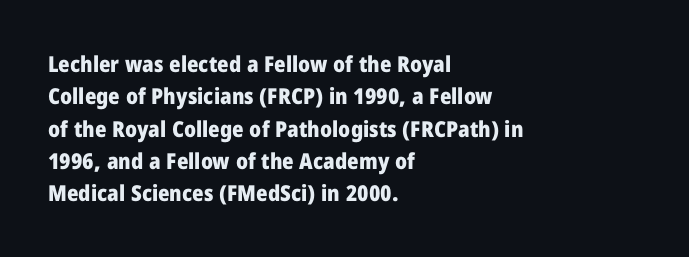
Q: Is the text bold? A: Yes.
Q: Is the text italic (slanted)? A: No, it is upright.
Q: Is the text underlined? A: No.
Q: How is the paragraph aligned? A: Left-aligned.
Q: Is the spacing between letters normal or unusually wide? A: Normal.
Q: Is the spacing between lines tight, normal or loose? A: Normal.
